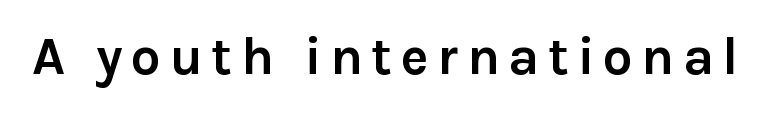
Q: Is the text bold? A: Yes.
Q: Is the text italic (slanted)? A: No, it is upright.
Q: Is the typeface a serif or a sans-serif typeface? A: Sans-serif.
Q: Is the text underlined? A: No.
Q: Width (condensed, normal, or wide)? A: Normal.
Q: Stroke contrast? A: Low.
Q: x-height? A: Medium.
Q: Monospaced? A: No.
